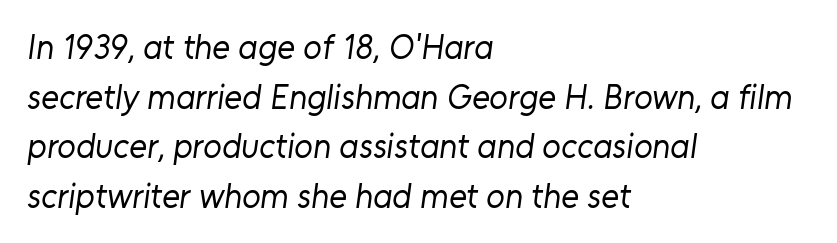
Q: Is the text bold? A: No.
Q: Is the typeface a serif or a sans-serif typeface? A: Sans-serif.
Q: Is the text underlined? A: No.
Q: How is the paragraph aligned? A: Left-aligned.
Q: Is the spacing between letters normal or unusually wide? A: Normal.
Q: Is the spacing between lines tight, normal or loose? A: Normal.
Q: Width (condensed, normal, or wide)? A: Normal.
Q: Stroke contrast? A: Low.
Q: x-height? A: Medium.
Q: Monospaced? A: No.
